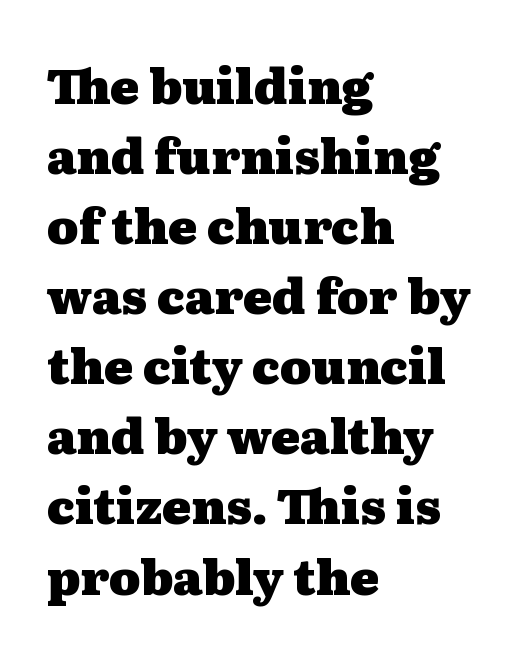
The rendering uses a bold face; every stroke is thick and dark. Serifs: yes, visible at the terminals of the letterforms. This sample keeps an unexceptional amount of space between lines. One-word summary of the alignment: left. Tracking here is standard; glyphs follow each other at the usual distance. No italicization has been applied; the sample stays upright.
